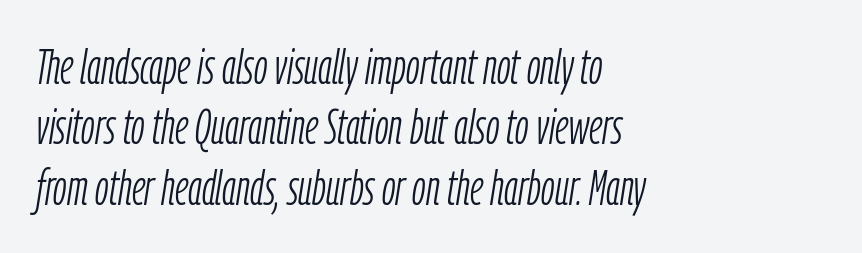
The image shows 49 px light, condensed type, italic (leaning right); set left-aligned, line spacing 1.23x, normal letter spacing, not underlined; low stroke contrast and a medium x-height.
